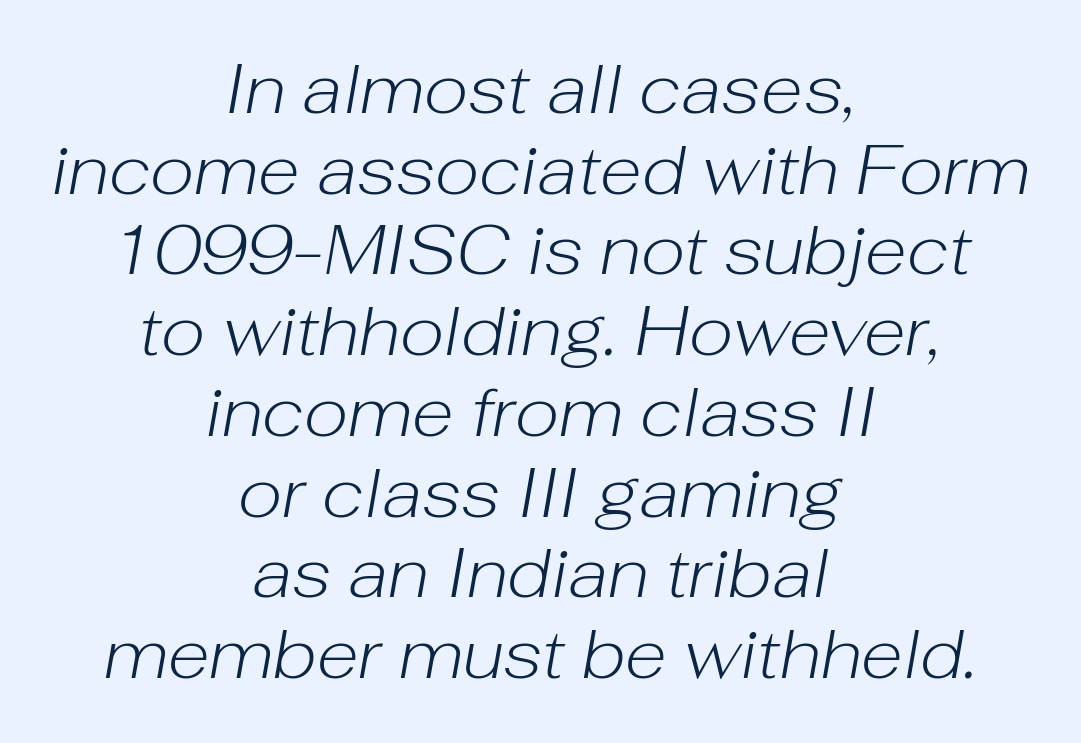
{"italic": "yes", "lean": "right", "slant_degrees": 10, "bold": "no", "weight": "light", "width": "normal", "stroke_contrast": "low", "x_height": "medium", "monospaced": "no", "underline": "no", "align": "center", "line_spacing_ratio": 1.17, "letter_spacing": "normal", "letter_spacing_em": 0.0, "glyph_px": 69}
